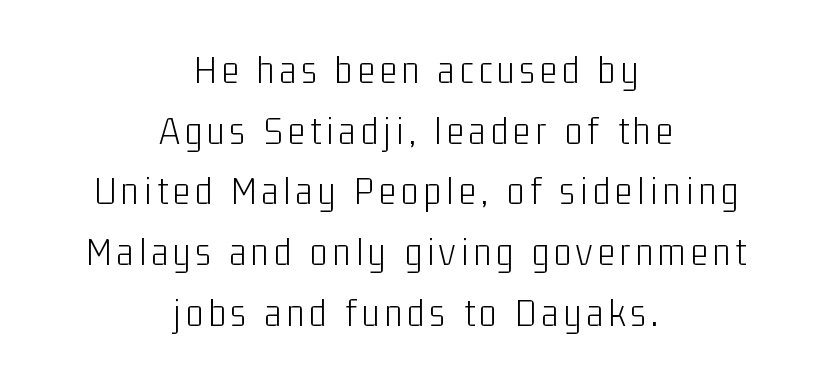
{"serif": "no", "italic": "no", "bold": "no", "weight": "light", "width": "condensed", "stroke_contrast": "low", "x_height": "medium", "monospaced": "no", "underline": "no", "align": "center", "line_spacing": "normal", "line_spacing_ratio": 1.48, "glyph_px": 41}
